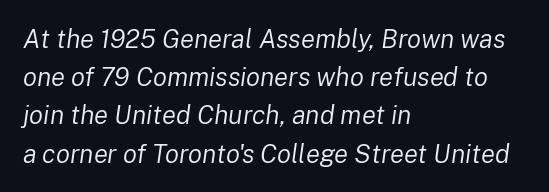
The image shows 26 px text type, italic (leaning right); set left-aligned, normal line spacing (1.47x), normal letter spacing, not underlined.
